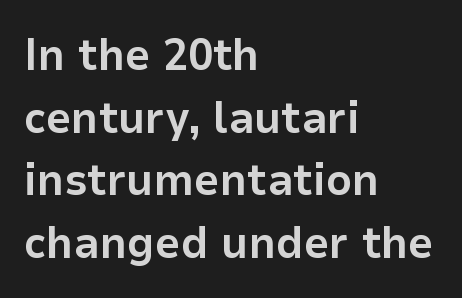
{"serif": "no", "italic": "no", "bold": "yes", "weight": "bold", "width": "normal", "stroke_contrast": "low", "x_height": "medium", "monospaced": "no", "underline": "no", "align": "left", "line_spacing": "normal", "line_spacing_ratio": 1.39, "letter_spacing": "normal", "letter_spacing_em": 0.0, "glyph_px": 45}
